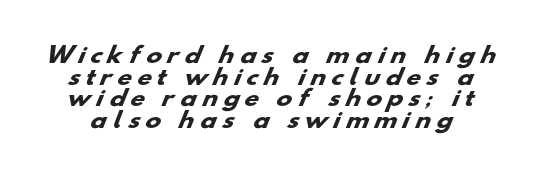
The image shows 21 px bold type; set tight line spacing (1.03x), unusually wide letter spacing (+0.3 em), not underlined.
